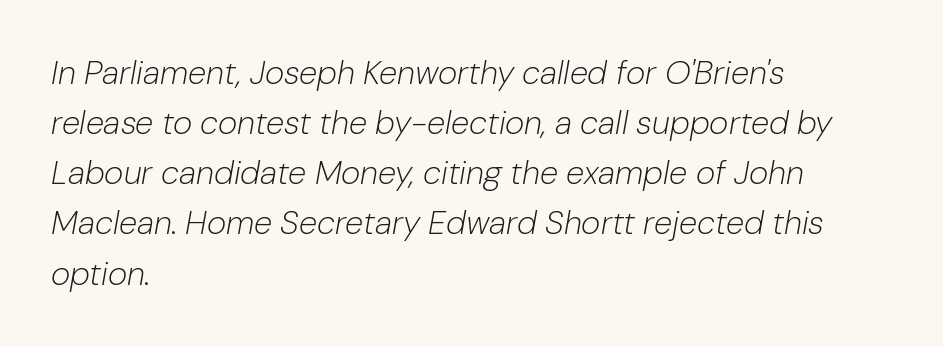
{"italic": "yes", "lean": "right", "slant_degrees": 10, "bold": "no", "weight": "light", "width": "normal", "stroke_contrast": "low", "x_height": "medium", "monospaced": "no", "underline": "no", "align": "left", "line_spacing": "normal", "line_spacing_ratio": 1.52, "letter_spacing": "normal", "letter_spacing_em": 0.0, "glyph_px": 33}
